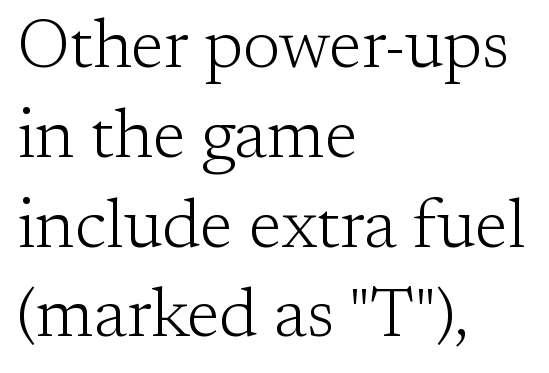
Honestly, the row spacing looks completely unremarkable. The strokes are not fattened; the text isn't bold. Unmarked baselines from the first word to the last. In terms of posture, this sample is upright.
